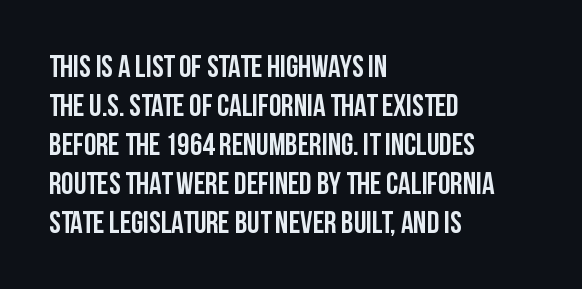
Reading down the column, the eye jumps a familiar distance to each next line. Line beginnings align vertically; line endings do not. A typesetter would label this face a sans. Any mark beneath the type? The region is blank. The passage shown has conventional tracking throughout.
